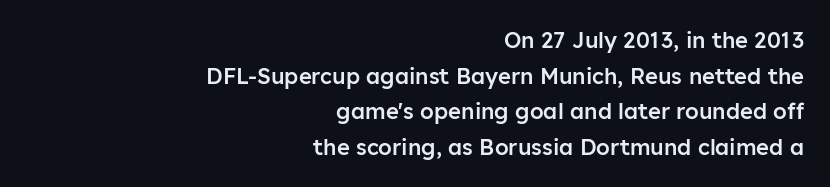
{"italic": "no", "bold": "semi", "underline": "no", "align": "right", "line_spacing": "normal", "line_spacing_ratio": 1.62, "letter_spacing": "normal", "letter_spacing_em": 0.0, "glyph_px": 22}
